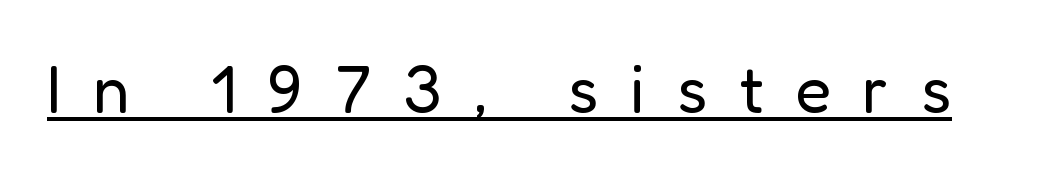
The image shows 66 px regular-weight sans-serif type, upright; set unusually wide letter spacing (+0.48 em), underlined; low stroke contrast and a medium x-height.
